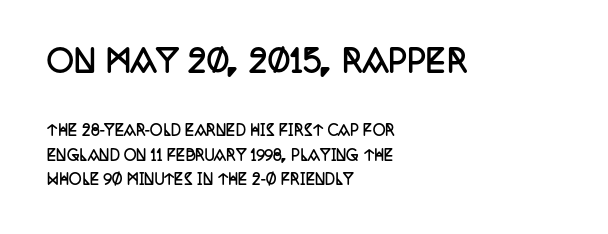
The image shows 30 px semibold, condensed serif type, upright; set left-aligned, line spacing 1.74x, normal letter spacing, not underlined; the first (top) block is 2.14x larger; low stroke contrast and a large x-height.
